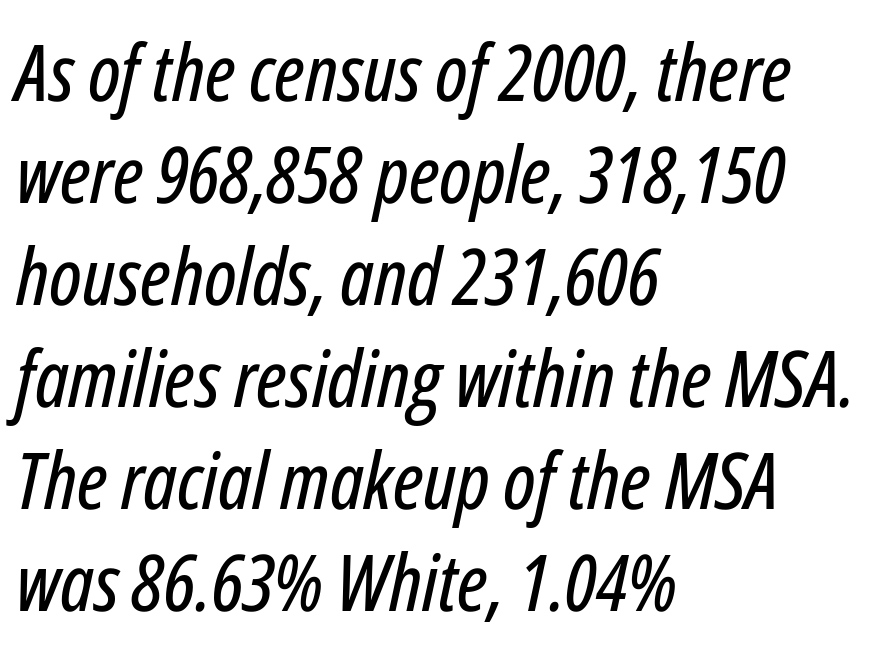
{"italic": "yes", "lean": "right", "slant_degrees": 12, "width": "condensed", "stroke_contrast": "low", "x_height": "medium", "monospaced": "no", "underline": "no", "align": "left", "line_spacing": "normal", "line_spacing_ratio": 1.29, "letter_spacing": "normal", "letter_spacing_em": 0.0, "glyph_px": 79}
